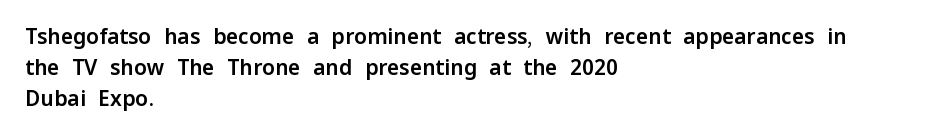
Does the copy run flush right? No — it runs flush left. The specimen reads as upright at a glance. Between one letter and the next there's only the usual sliver of space. The designer left line spacing at the default.
